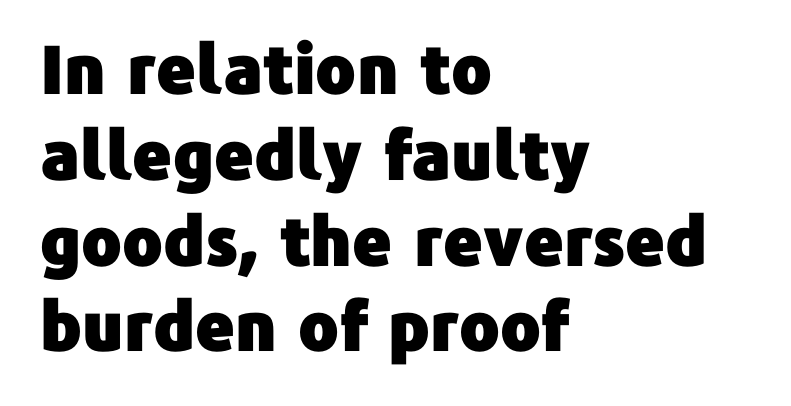
The image shows 67 px sans-serif type, upright; set left-aligned, normal line spacing (1.28x), normal letter spacing, not underlined; low stroke contrast and a medium x-height.
